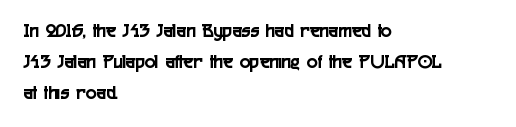
{"italic": "no", "underline": "no", "align": "left", "line_spacing": "normal", "line_spacing_ratio": 1.55, "letter_spacing": "normal", "letter_spacing_em": 0.0, "glyph_px": 20}
